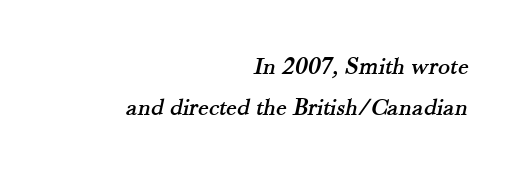
The image shows 25 px text type; set right-aligned, normal line spacing (1.66x), normal letter spacing, not underlined.
